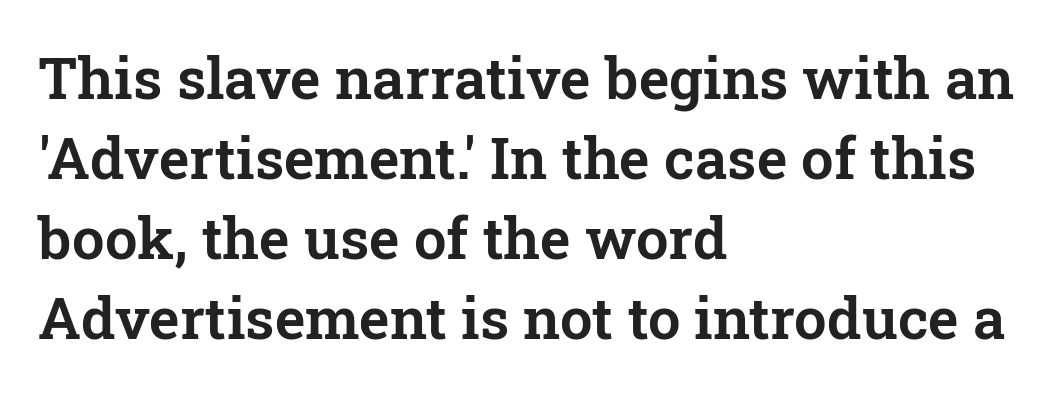
Q: Is the text italic (slanted)? A: No, it is upright.
Q: Is the typeface a serif or a sans-serif typeface? A: Serif.
Q: Is the text underlined? A: No.
Q: How is the paragraph aligned? A: Left-aligned.
Q: Is the spacing between letters normal or unusually wide? A: Normal.
Q: Is the spacing between lines tight, normal or loose? A: Normal.
Q: Width (condensed, normal, or wide)? A: Normal.
Q: Stroke contrast? A: Low.
Q: x-height? A: Medium.
Q: Monospaced? A: No.
